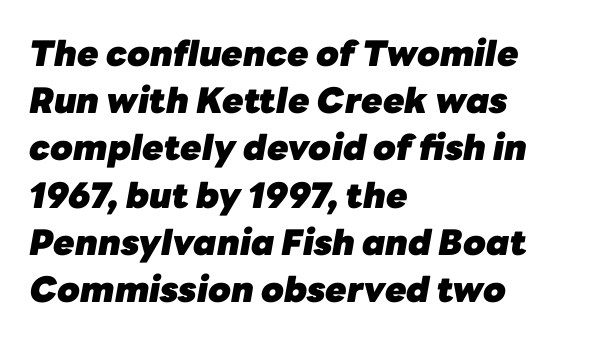
{"italic": "yes", "lean": "right", "slant_degrees": 10, "bold": "yes", "weight": "heavy", "width": "normal", "stroke_contrast": "low", "x_height": "medium", "monospaced": "no", "underline": "no", "align": "left", "line_spacing": "normal", "line_spacing_ratio": 1.35, "letter_spacing": "normal", "letter_spacing_em": 0.0, "glyph_px": 35}
